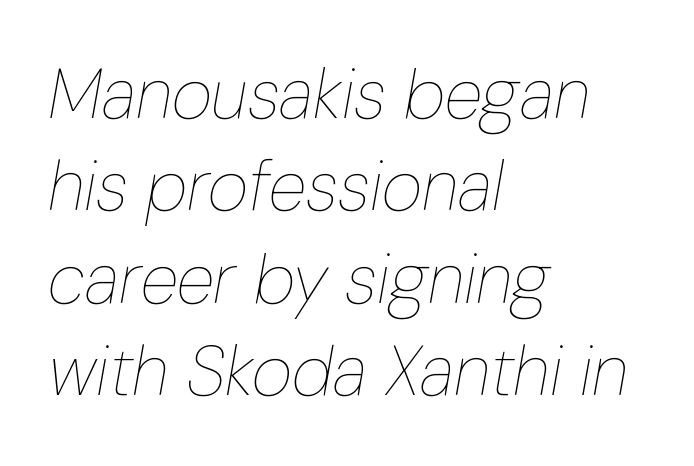
Tall strokes in this sample are angled rather than plumb. Visually the block forms a straight wall on the left and a jagged coastline on the right. The designer left line spacing at the default. Summary of weight: not heavy and not bold. This sample has the flowing, uneven cadence of proportional lettering. Descender tails drop into unmarked territory.
